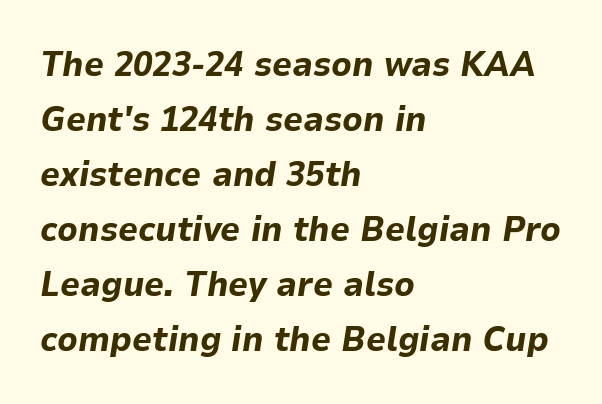
{"italic": "yes", "lean": "right", "slant_degrees": 9, "bold": "yes", "weight": "bold", "width": "normal", "stroke_contrast": "low", "x_height": "medium", "monospaced": "no", "underline": "no", "align": "left", "line_spacing": "normal", "line_spacing_ratio": 1.57, "letter_spacing": "normal", "letter_spacing_em": 0.0, "glyph_px": 35}
